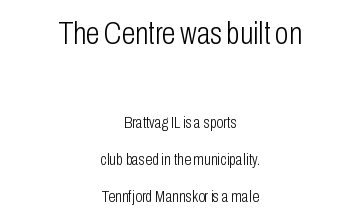
The image shows 31 px light, condensed sans-serif type, upright; set centered, loose line spacing (2.32x), normal letter spacing, not underlined; the first (top) block is 1.94x larger; low stroke contrast and a medium x-height.
